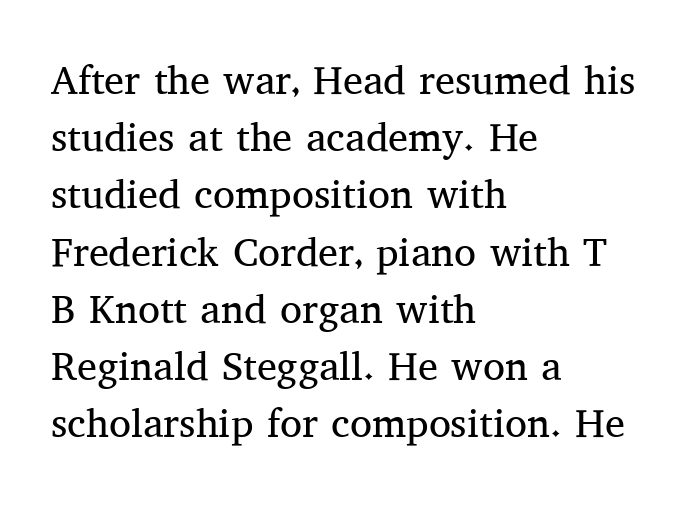
The image shows 40 px regular-weight serif type, upright; set left-aligned, normal line spacing (1.43x), normal letter spacing, not underlined; medium stroke contrast and a medium x-height.
